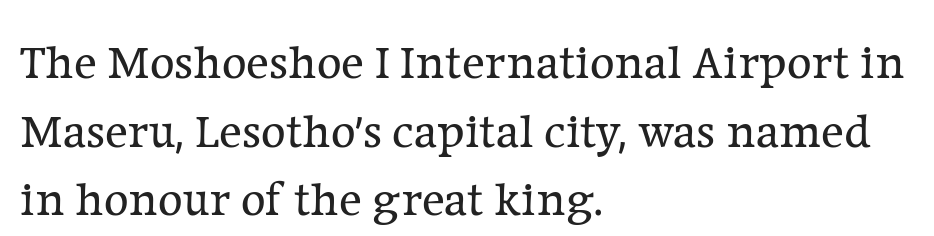
{"serif": "yes", "italic": "no", "bold": "no", "weight": "regular", "width": "normal", "stroke_contrast": "low", "x_height": "medium", "monospaced": "no", "underline": "no", "align": "left", "line_spacing": "normal", "line_spacing_ratio": 1.43, "letter_spacing": "normal", "letter_spacing_em": 0.0, "glyph_px": 48}
